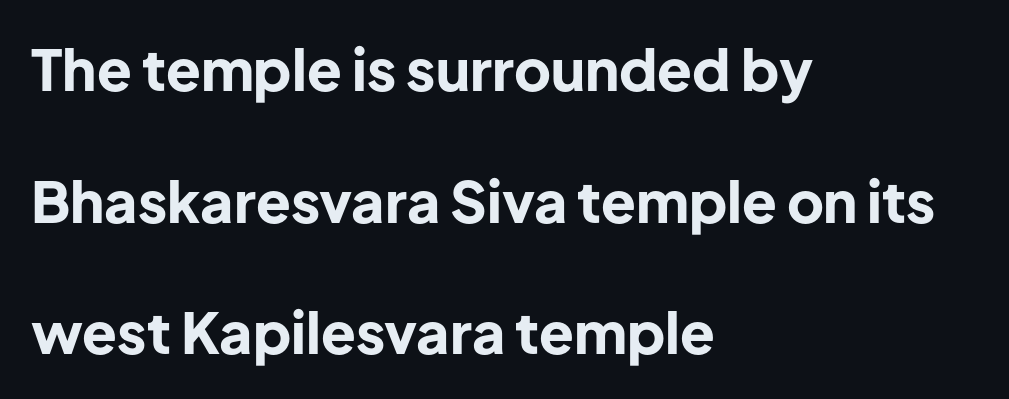
{"serif": "no", "italic": "no", "bold": "yes", "weight": "bold", "width": "normal", "stroke_contrast": "low", "x_height": "medium", "monospaced": "no", "underline": "no", "align": "left", "line_spacing": "loose", "line_spacing_ratio": 2.31, "letter_spacing": "normal", "letter_spacing_em": 0.0, "glyph_px": 57}
